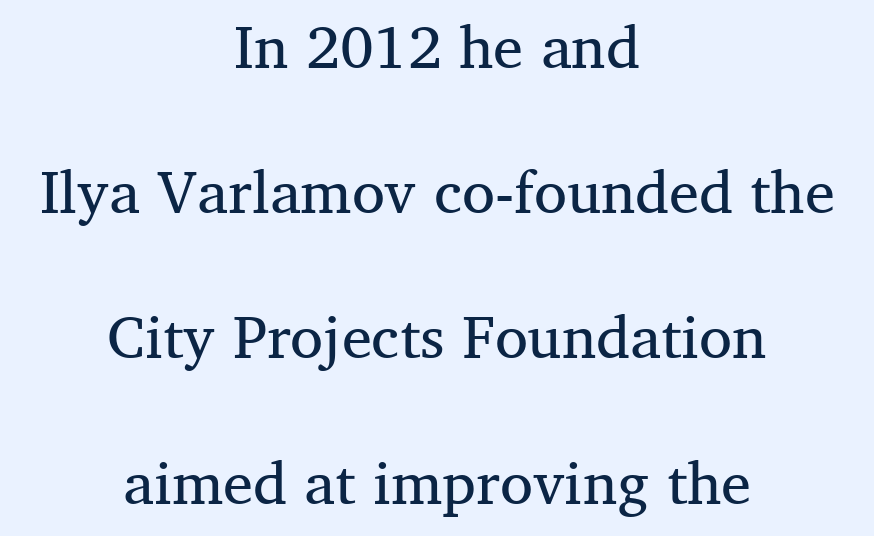
Q: Is the text bold? A: No.
Q: Is the text italic (slanted)? A: No, it is upright.
Q: Is the typeface a serif or a sans-serif typeface? A: Serif.
Q: Is the text underlined? A: No.
Q: How is the paragraph aligned? A: Centered.
Q: Is the spacing between letters normal or unusually wide? A: Normal.
Q: Is the spacing between lines tight, normal or loose? A: Loose.
Q: Width (condensed, normal, or wide)? A: Normal.
Q: Stroke contrast? A: Medium.
Q: x-height? A: Medium.
Q: Monospaced? A: No.
